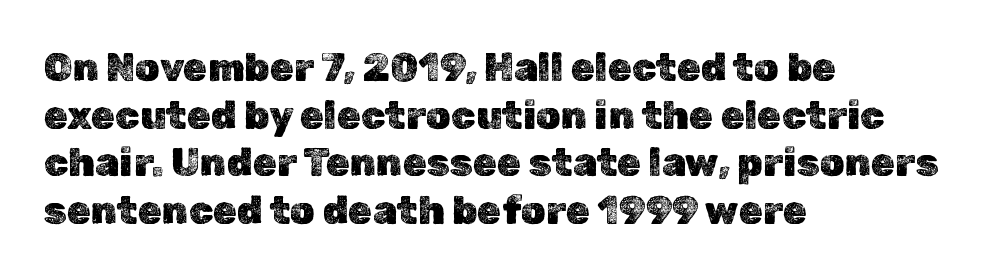
This rendering uses left alignment, leaving the right contour irregular. Notice how the stems are strictly vertical — no italics here. The baseline area is clear. The passage shown has conventional tracking throughout.
